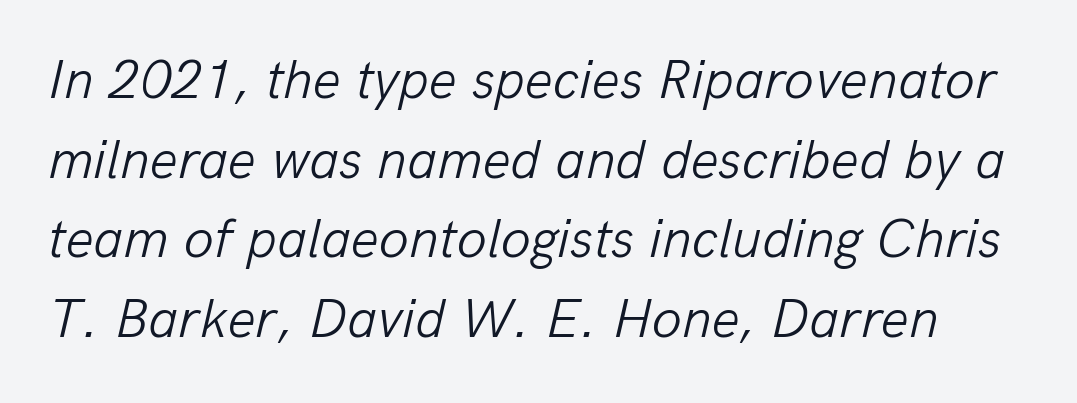
Q: Is the text bold? A: No.
Q: Is the text italic (slanted)? A: Yes, it leans right by about 13 degrees.
Q: Is the text underlined? A: No.
Q: Is the spacing between letters normal or unusually wide? A: Normal.
Q: Is the spacing between lines tight, normal or loose? A: Normal.
Q: Width (condensed, normal, or wide)? A: Normal.
Q: Stroke contrast? A: Low.
Q: x-height? A: Medium.
Q: Monospaced? A: No.
